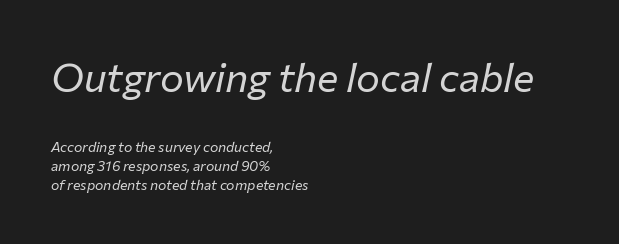
{"italic": "yes", "lean": "right", "slant_degrees": 12, "bold": "no", "weight": "regular", "width": "normal", "stroke_contrast": "low", "x_height": "medium", "monospaced": "no", "underline": "no", "align": "left", "line_spacing": "normal", "line_spacing_ratio": 1.35, "letter_spacing": "normal", "letter_spacing_em": 0.0, "larger_block": "first", "size_ratio": 2.86, "glyph_px": 40}
